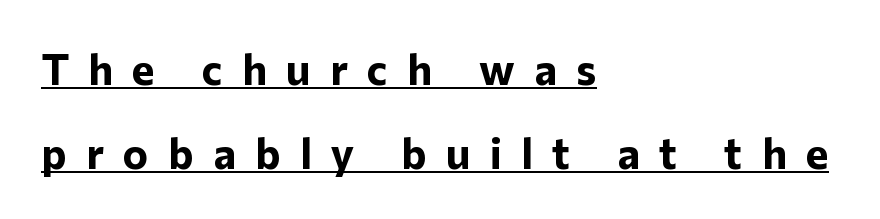
The image shows 43 px bold sans-serif type, upright; set left-aligned, loose line spacing (1.95x), unusually wide letter spacing (+0.45 em), underlined; low stroke contrast and a medium x-height.
